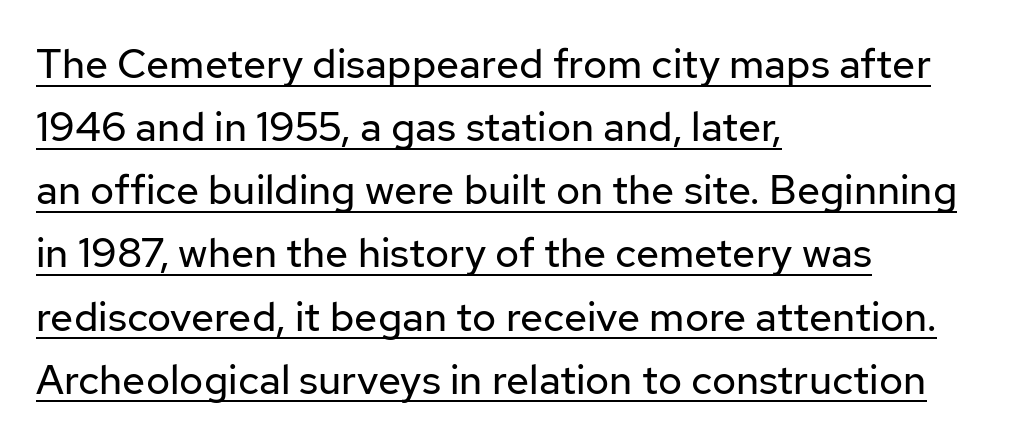
Each stroke keeps to a modest, everyday thickness or less. The passage shown is typed in a proportional face where columns would drift. A student would call this left alignment; a typographer would say flush left, rag right. What kind of face is this? One without serifs — a sans.
